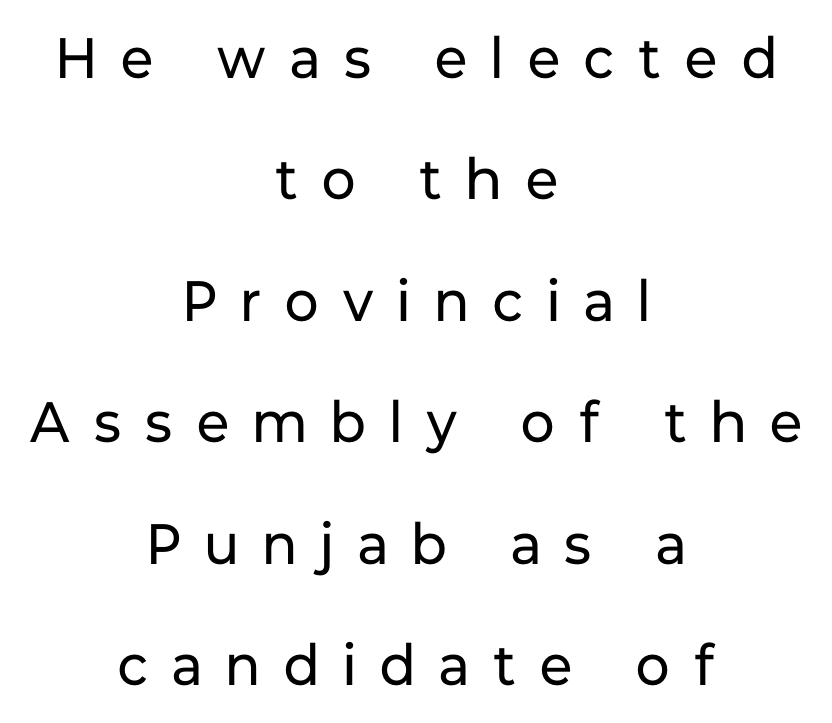
{"serif": "no", "italic": "no", "bold": "no", "weight": "regular", "width": "normal", "stroke_contrast": "low", "x_height": "medium", "monospaced": "no", "underline": "no", "align": "center", "line_spacing": "loose", "line_spacing_ratio": 2.13, "letter_spacing": "wide", "letter_spacing_em": 0.43, "glyph_px": 57}
